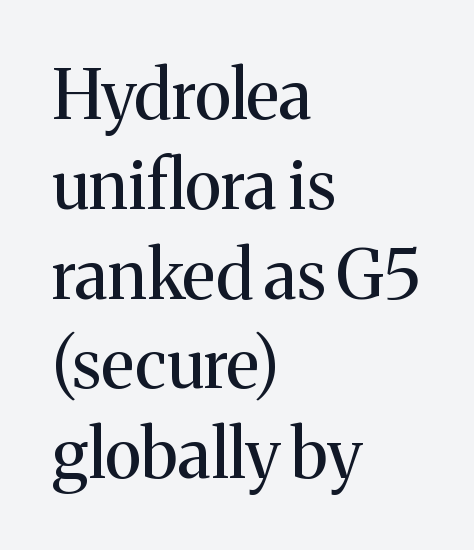
{"serif": "yes", "italic": "no", "bold": "no", "weight": "regular", "width": "normal", "stroke_contrast": "medium", "x_height": "medium", "monospaced": "no", "underline": "no", "align": "left", "line_spacing": "normal", "line_spacing_ratio": 1.32, "letter_spacing": "normal", "letter_spacing_em": 0.0, "glyph_px": 68}
